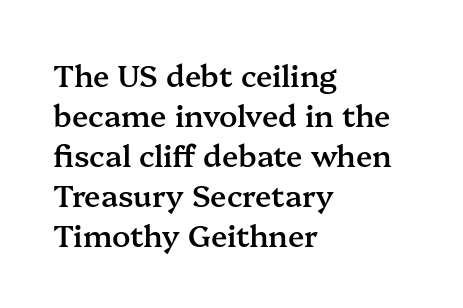
Q: Is the text bold? A: Semi-bold.
Q: Is the text italic (slanted)? A: No, it is upright.
Q: Is the typeface a serif or a sans-serif typeface? A: Serif.
Q: Is the text underlined? A: No.
Q: How is the paragraph aligned? A: Left-aligned.
Q: Is the spacing between letters normal or unusually wide? A: Normal.
Q: Is the spacing between lines tight, normal or loose? A: Normal.
Q: Width (condensed, normal, or wide)? A: Normal.
Q: Stroke contrast? A: Medium.
Q: x-height? A: Medium.
Q: Monospaced? A: No.
